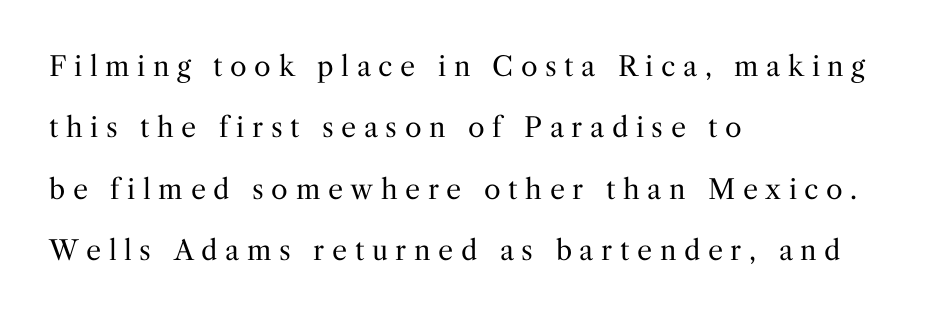
Q: Is the text bold? A: No.
Q: Is the text italic (slanted)? A: No, it is upright.
Q: Is the text underlined? A: No.
Q: How is the paragraph aligned? A: Left-aligned.
Q: Is the spacing between letters normal or unusually wide? A: Unusually wide.
Q: Is the spacing between lines tight, normal or loose? A: Loose.
